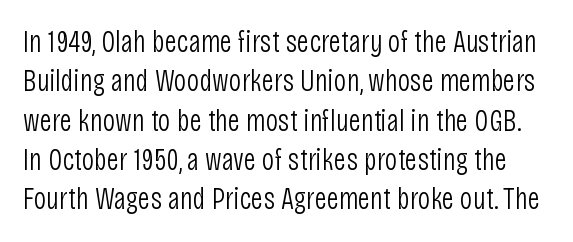
{"serif": "no", "italic": "no", "bold": "no", "weight": "light", "width": "condensed", "stroke_contrast": "low", "x_height": "large", "monospaced": "no", "underline": "no", "line_spacing": "normal", "line_spacing_ratio": 1.27, "letter_spacing": "normal", "letter_spacing_em": 0.0, "glyph_px": 31}
